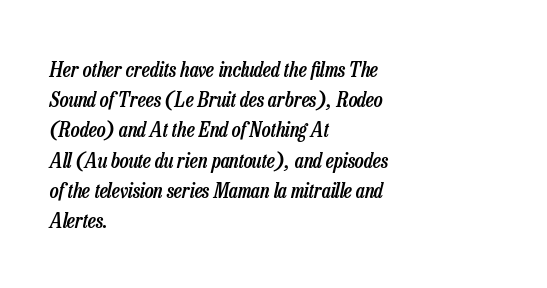
{"italic": "yes", "lean": "right", "slant_degrees": 13, "bold": "semi", "underline": "no", "align": "left", "line_spacing": "normal", "line_spacing_ratio": 1.44, "letter_spacing": "normal", "letter_spacing_em": 0.0, "glyph_px": 21}
